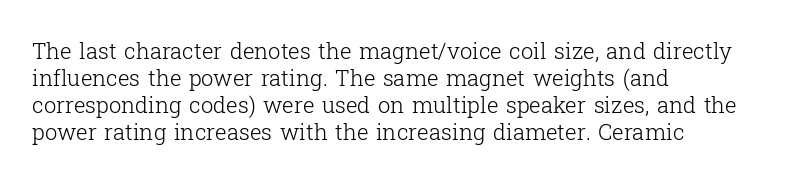
Q: Is the text bold? A: No.
Q: Is the text italic (slanted)? A: No, it is upright.
Q: Is the text underlined? A: No.
Q: How is the paragraph aligned? A: Left-aligned.
Q: Is the spacing between letters normal or unusually wide? A: Normal.
